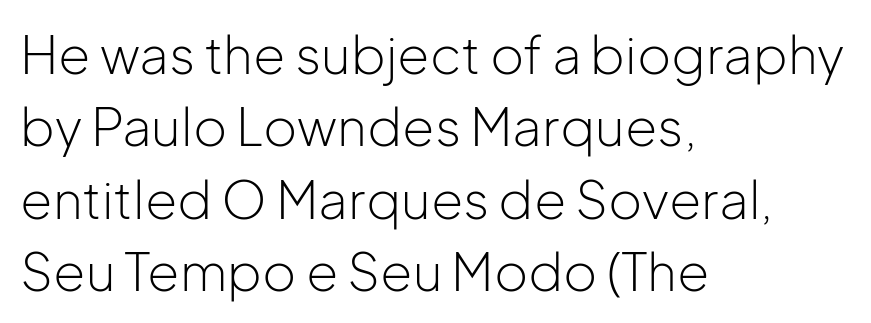
Are there feet on the stems? There aren't — it's a sans. The letters look calm and open, with moderate or lighter stems. Leading matches the norm, producing a regular column. Varying glyph widths throughout — classic text-font behaviour. Quick note: underline off.
